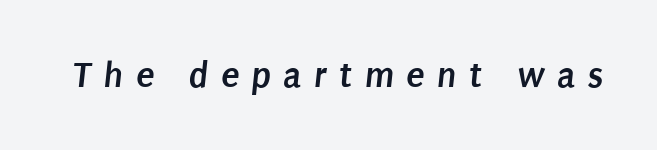
{"serif": "no", "bold": "yes", "weight": "semibold", "width": "condensed", "stroke_contrast": "low", "x_height": "large", "monospaced": "no", "underline": "no", "letter_spacing": "wide", "letter_spacing_em": 0.32, "glyph_px": 38}
